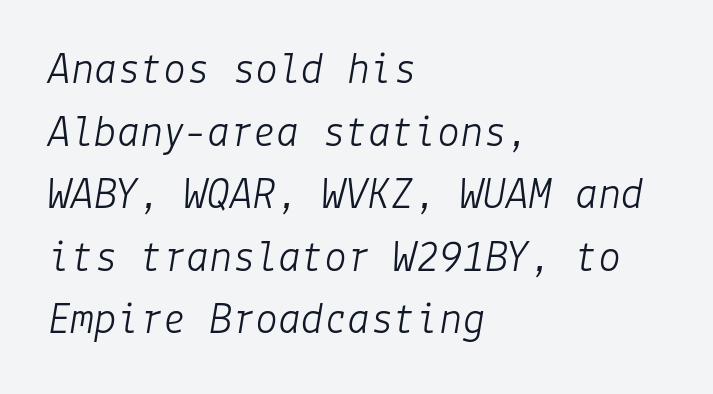
The image shows 46 px light type, italic (leaning right); set left-aligned, normal line spacing (1.36x), normal letter spacing, not underlined; low stroke contrast and a medium x-height.
